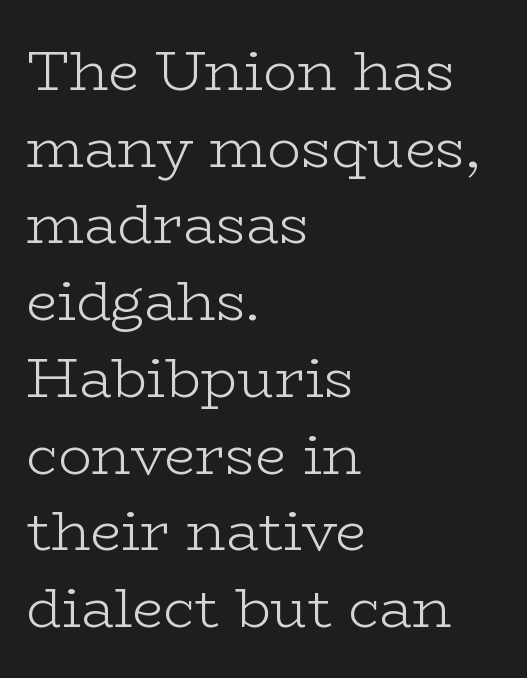
Q: Is the text bold? A: No.
Q: Is the text italic (slanted)? A: No, it is upright.
Q: Is the typeface a serif or a sans-serif typeface? A: Serif.
Q: Is the text underlined? A: No.
Q: How is the paragraph aligned? A: Left-aligned.
Q: Is the spacing between letters normal or unusually wide? A: Normal.
Q: Is the spacing between lines tight, normal or loose? A: Normal.
Q: Width (condensed, normal, or wide)? A: Wide.
Q: Stroke contrast? A: Low.
Q: x-height? A: Medium.
Q: Monospaced? A: No.
